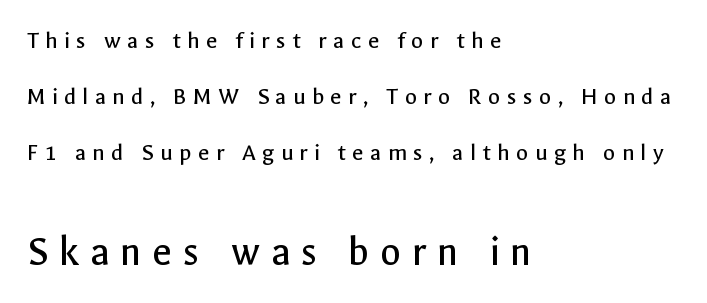
This block would shrink considerably if given ordinary leading; it's expanded now. Note the varied advance widths — an 'i' is clearly narrower than an 'm'. Caption: expanded tracking, letters set apart. The typography opts for an upright posture over an oblique one. Note: no serifs on the glyphs.
